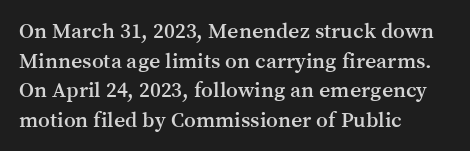
Q: Is the text italic (slanted)? A: No, it is upright.
Q: Is the text underlined? A: No.
Q: How is the paragraph aligned? A: Left-aligned.
Q: Is the spacing between letters normal or unusually wide? A: Normal.
Q: Is the spacing between lines tight, normal or loose? A: Normal.
